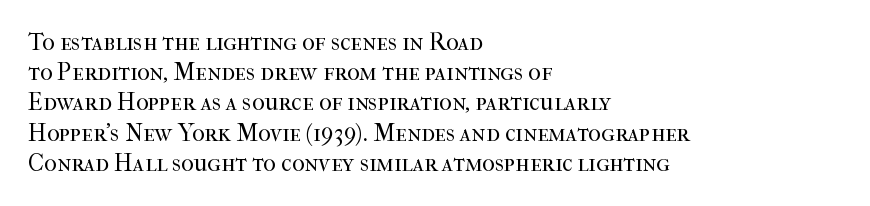
The image shows 24 px text type, upright; set left-aligned, normal line spacing (1.26x), normal letter spacing, not underlined.
